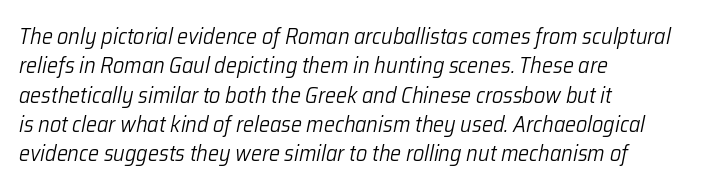
{"italic": "yes", "lean": "right", "slant_degrees": 12, "bold": "no", "underline": "no", "align": "left", "line_spacing": "normal", "line_spacing_ratio": 1.33, "letter_spacing": "normal", "letter_spacing_em": 0.0, "glyph_px": 22}
